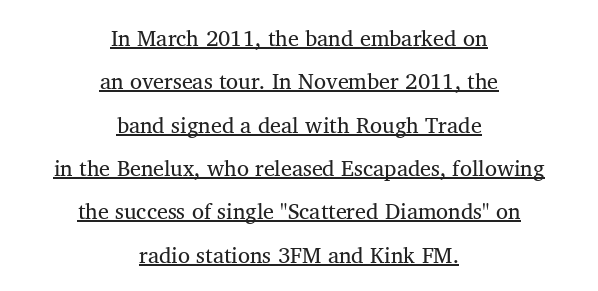
Q: Is the text italic (slanted)? A: No, it is upright.
Q: Is the text underlined? A: Yes.
Q: How is the paragraph aligned? A: Centered.
Q: Is the spacing between letters normal or unusually wide? A: Normal.
Q: Is the spacing between lines tight, normal or loose? A: Loose.
